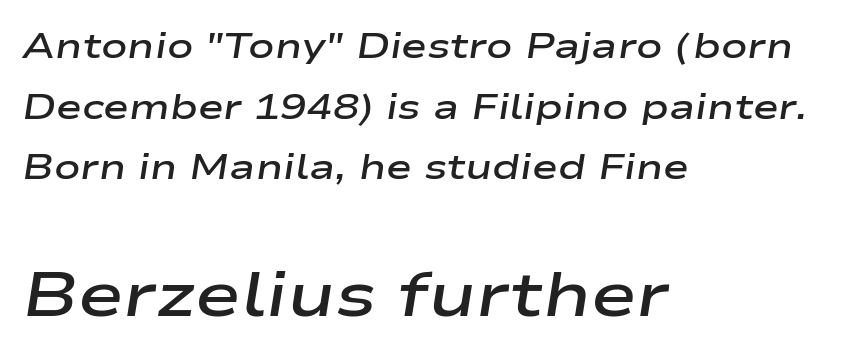
Q: Is the text bold? A: Semi-bold.
Q: Is the text italic (slanted)? A: Yes, it leans right by about 9 degrees.
Q: Is the text underlined? A: No.
Q: How is the paragraph aligned? A: Left-aligned.
Q: Is the spacing between letters normal or unusually wide? A: Normal.
Q: Which block of text is set in a larger size, the first (top) or the second (bottom)? A: The second (bottom) one.
Q: Width (condensed, normal, or wide)? A: Wide.
Q: Stroke contrast? A: Low.
Q: x-height? A: Medium.
Q: Monospaced? A: No.
